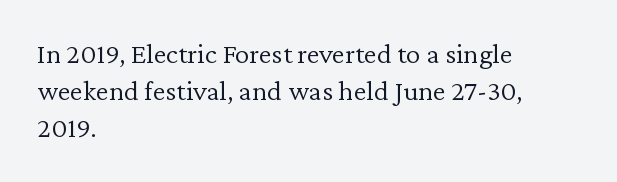
Q: Is the text bold? A: No.
Q: Is the text italic (slanted)? A: No, it is upright.
Q: Is the typeface a serif or a sans-serif typeface? A: Serif.
Q: Is the text underlined? A: No.
Q: How is the paragraph aligned? A: Left-aligned.
Q: Is the spacing between letters normal or unusually wide? A: Normal.
Q: Is the spacing between lines tight, normal or loose? A: Normal.
Q: Width (condensed, normal, or wide)? A: Normal.
Q: Stroke contrast? A: Low.
Q: x-height? A: Medium.
Q: Monospaced? A: No.
